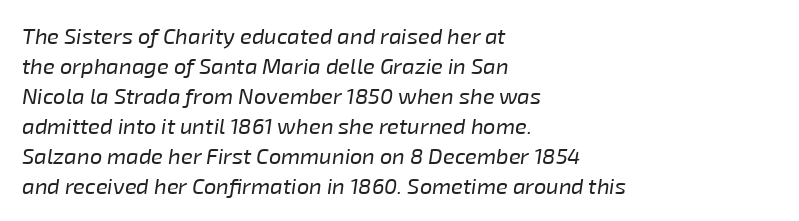
Q: Is the text bold? A: No.
Q: Is the text italic (slanted)? A: Yes, it leans right by about 8 degrees.
Q: Is the text underlined? A: No.
Q: How is the paragraph aligned? A: Left-aligned.
Q: Is the spacing between letters normal or unusually wide? A: Normal.
Q: Is the spacing between lines tight, normal or loose? A: Normal.
